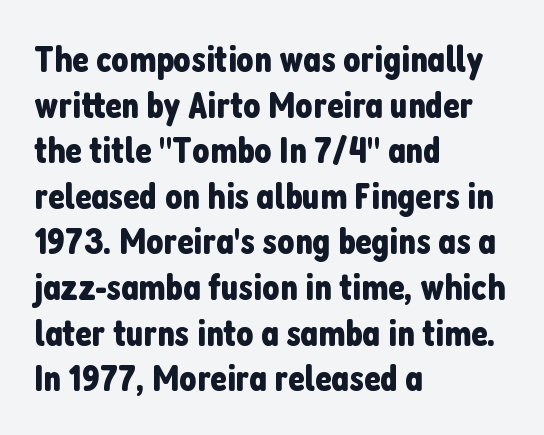
{"serif": "no", "italic": "no", "width": "condensed", "stroke_contrast": "low", "x_height": "medium", "monospaced": "no", "underline": "no", "align": "left", "line_spacing_ratio": 1.2, "letter_spacing": "normal", "letter_spacing_em": 0.0, "glyph_px": 38}
